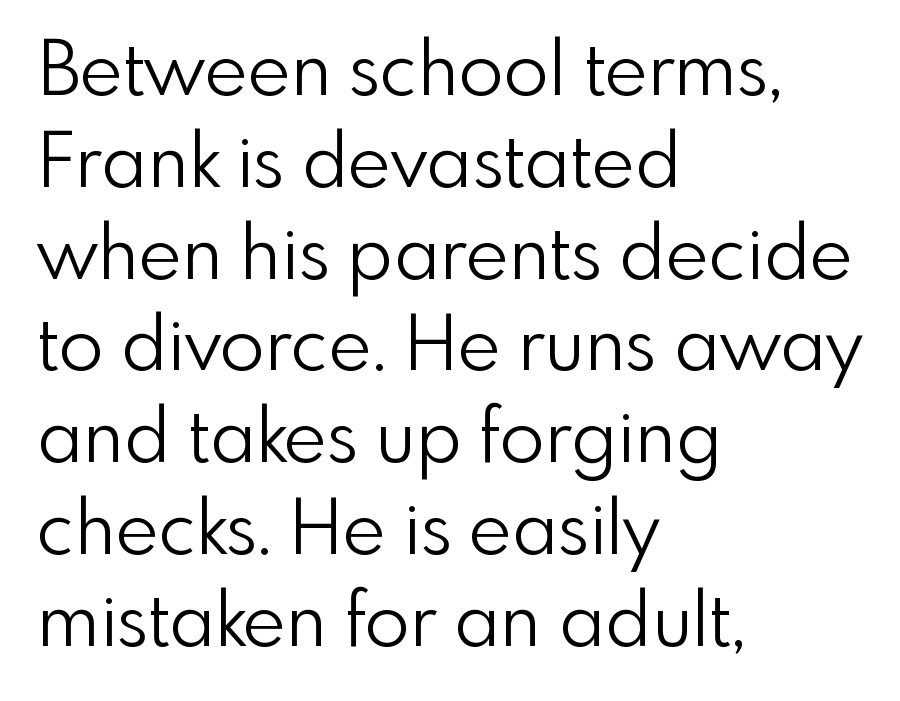
Q: Is the text bold? A: No.
Q: Is the text italic (slanted)? A: No, it is upright.
Q: Is the typeface a serif or a sans-serif typeface? A: Sans-serif.
Q: Is the text underlined? A: No.
Q: How is the paragraph aligned? A: Left-aligned.
Q: Is the spacing between letters normal or unusually wide? A: Normal.
Q: Width (condensed, normal, or wide)? A: Normal.
Q: Stroke contrast? A: Low.
Q: x-height? A: Small.
Q: Monospaced? A: No.
